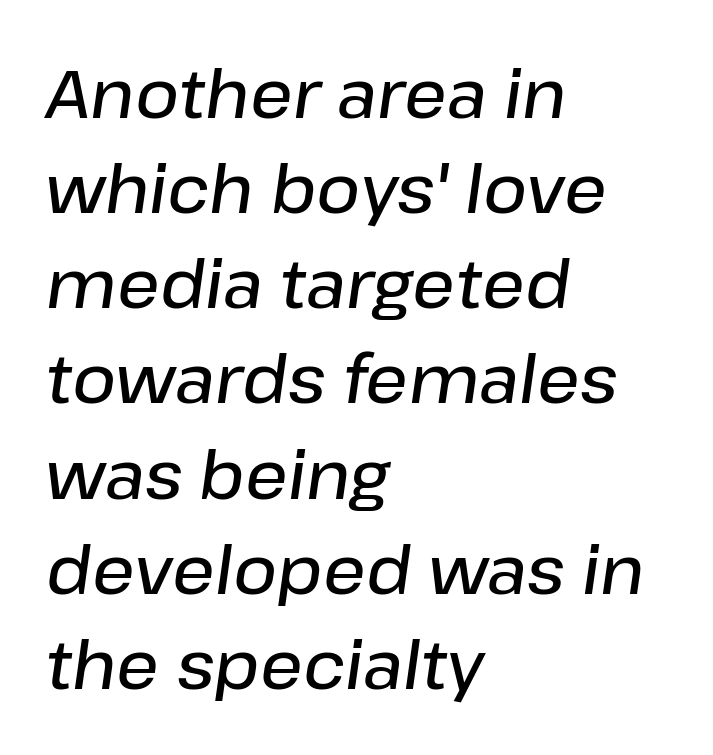
Bare-footed words on every line. Horizontal alignment here is leftward, the default for most running prose. Short note: letters normally spaced. A bit beefed up — I'd call it semibold rather than bold.
